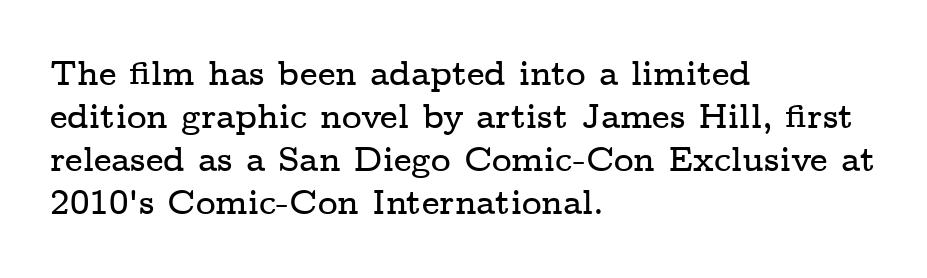
The image shows 34 px wide serif type, upright; set left-aligned, normal line spacing (1.26x), normal letter spacing, not underlined; low stroke contrast and a medium x-height.
